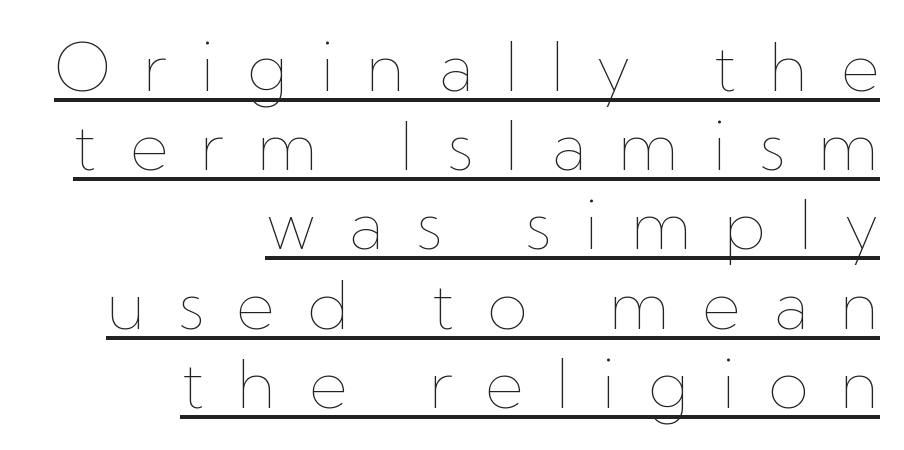
{"italic": "no", "bold": "no", "weight": "thin", "width": "normal", "stroke_contrast": "low", "x_height": "medium", "monospaced": "no", "underline": "yes", "align": "right", "line_spacing_ratio": 1.2, "letter_spacing": "wide", "letter_spacing_em": 0.49, "glyph_px": 66}
